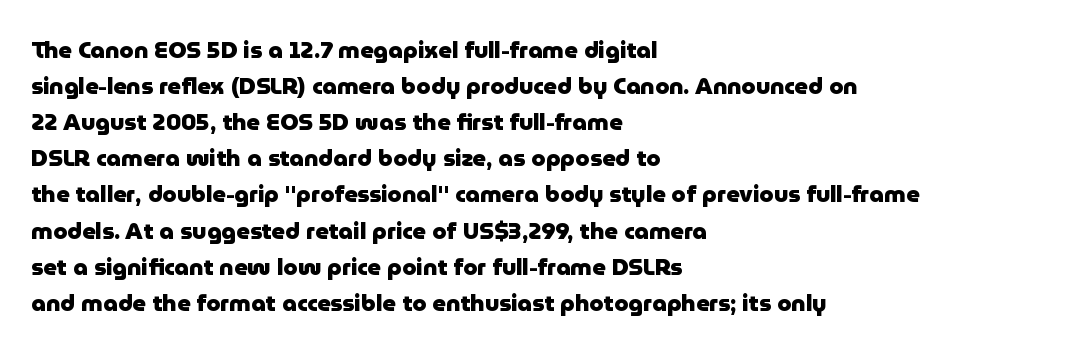
Notice how descenders clear the ascenders below comfortably — that's standard leading. The sample has been set heavy, in full bold. Italic? Not at all — the glyphs are vertical. A bare baseline throughout the passage. The rag falls on the right side of this text block. Inter-character spacing is left at the font's built-in metrics.
